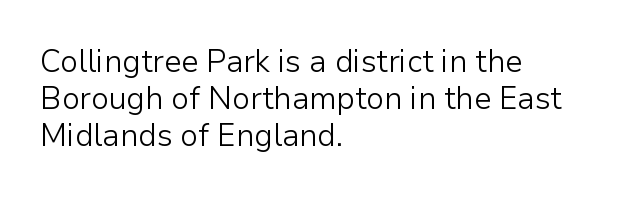
The image shows 31 px light sans-serif type, upright; set left-aligned, line spacing 1.2x, normal letter spacing, not underlined; low stroke contrast and a medium x-height.
